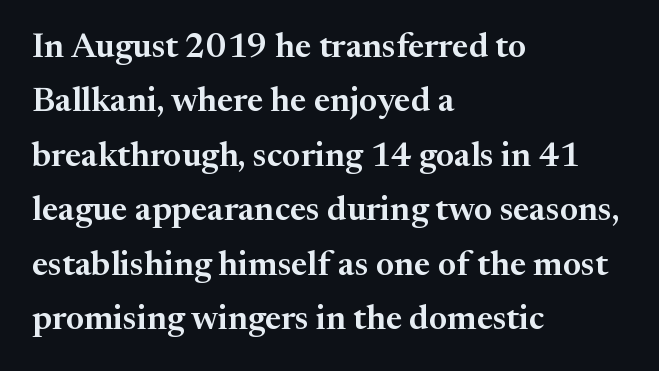
The image shows 34 px serif type, upright; set left-aligned, normal line spacing (1.6x), normal letter spacing, not underlined; medium stroke contrast and a medium x-height.
